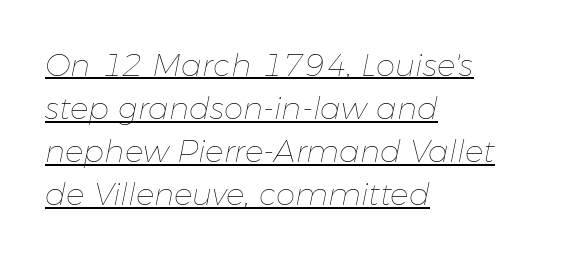
Q: Is the text bold? A: No.
Q: Is the text italic (slanted)? A: Yes, it leans right by about 11 degrees.
Q: Is the text underlined? A: Yes.
Q: How is the paragraph aligned? A: Left-aligned.
Q: Is the spacing between letters normal or unusually wide? A: Normal.
Q: Is the spacing between lines tight, normal or loose? A: Normal.
Q: Width (condensed, normal, or wide)? A: Normal.
Q: Stroke contrast? A: Low.
Q: x-height? A: Medium.
Q: Monospaced? A: No.
